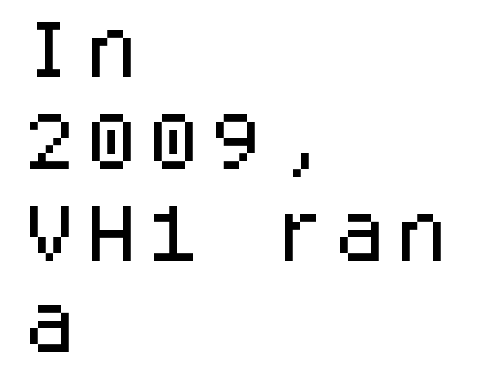
Q: Is the text italic (slanted)? A: No, it is upright.
Q: Is the typeface a serif or a sans-serif typeface? A: Sans-serif.
Q: Is the text underlined? A: No.
Q: How is the paragraph aligned? A: Left-aligned.
Q: Is the spacing between letters normal or unusually wide? A: Normal.
Q: Is the spacing between lines tight, normal or loose? A: Normal.
Q: Width (condensed, normal, or wide)? A: Normal.
Q: Stroke contrast? A: Low.
Q: x-height? A: Large.
Q: Monospaced? A: Yes.
